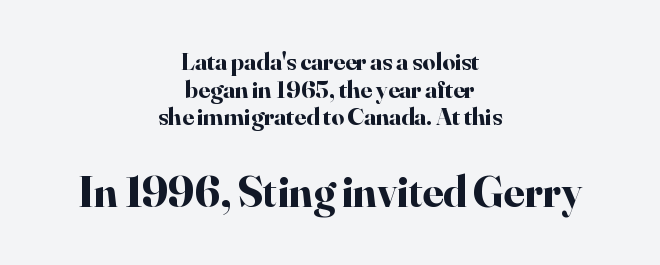
Font category for this specimen: serif. These lines stack symmetrically, like a column narrowing and widening about its center. In terms of weight, the rendering is a true, heavy bold. Do the characters align in a grid? No, the font is proportional.
